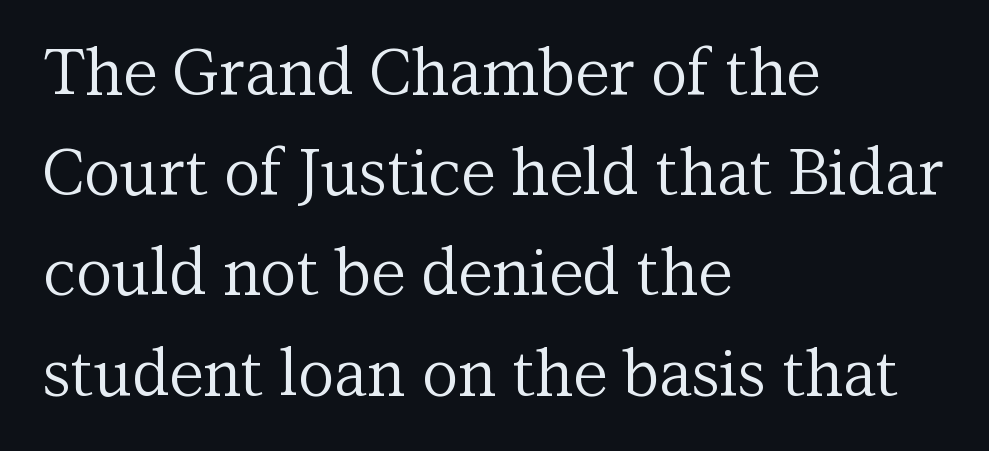
Does the copy run flush right? No — it runs flush left. A typesetter would call this proportional, since set widths differ per character. A roman cut, with each character standing at attention. Serifs: yes, visible at the terminals of the letterforms.
